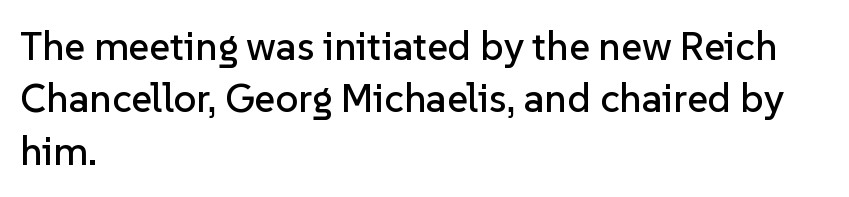
{"serif": "no", "italic": "no", "width": "normal", "stroke_contrast": "low", "x_height": "medium", "monospaced": "no", "underline": "no", "align": "left", "line_spacing": "normal", "line_spacing_ratio": 1.31, "letter_spacing": "normal", "letter_spacing_em": 0.0, "glyph_px": 40}
